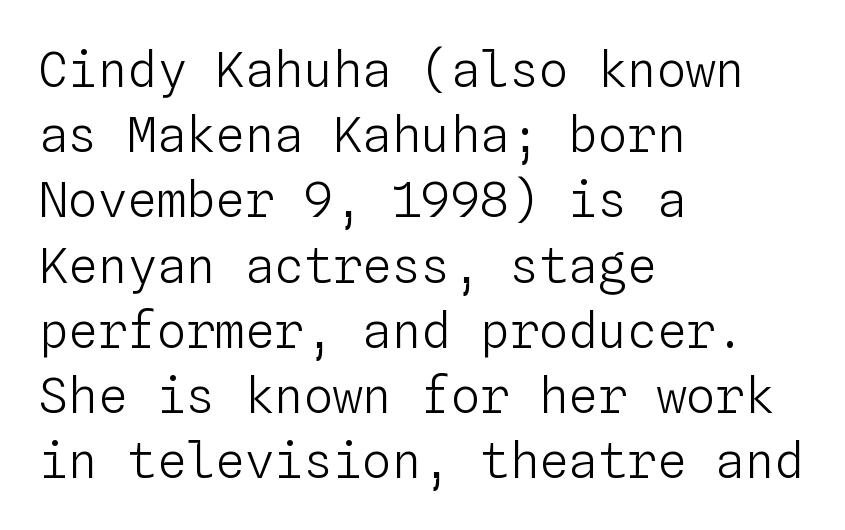
Q: Is the text bold? A: No.
Q: Is the text italic (slanted)? A: No, it is upright.
Q: Is the text underlined? A: No.
Q: How is the paragraph aligned? A: Left-aligned.
Q: Is the spacing between letters normal or unusually wide? A: Normal.
Q: Is the spacing between lines tight, normal or loose? A: Normal.
Q: Width (condensed, normal, or wide)? A: Normal.
Q: Stroke contrast? A: Low.
Q: x-height? A: Medium.
Q: Monospaced? A: Yes.
